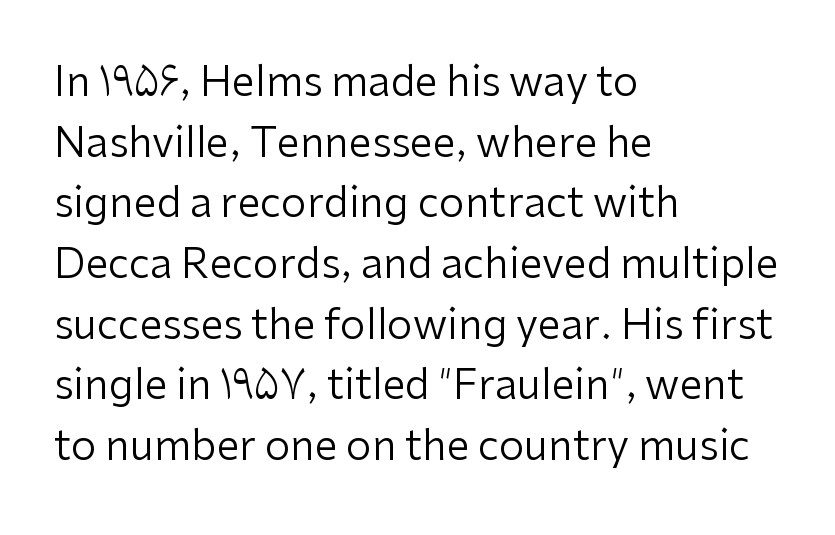
The image shows 41 px regular-weight sans-serif type, upright; set left-aligned, normal line spacing (1.48x), normal letter spacing, not underlined; low stroke contrast and a medium x-height.
